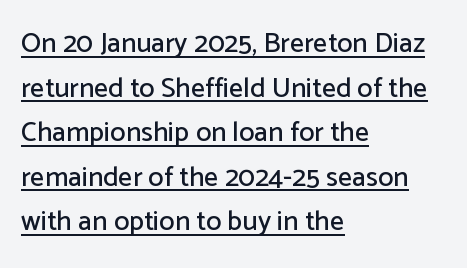
Unlike italic type, these characters show no tilt at all. Standard letterfit; no display-style spreading of the glyphs. Do the characters align in a grid? No, the font is proportional. The characters display no serif detailing; their extremities are plain.
